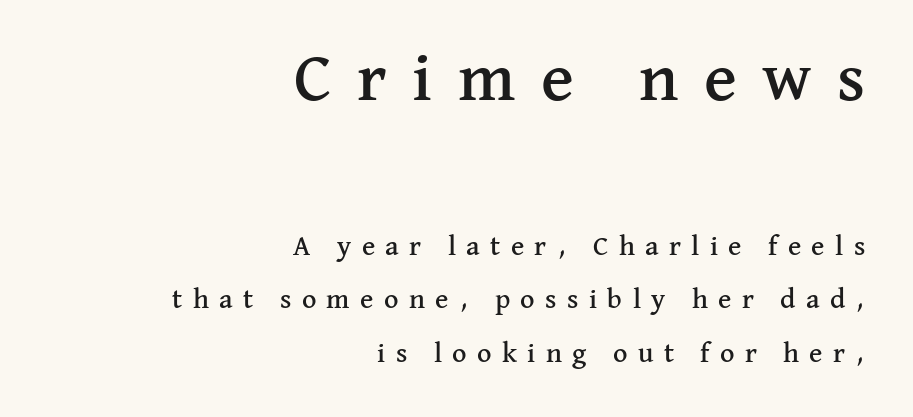
Q: Is the text italic (slanted)? A: No, it is upright.
Q: Is the typeface a serif or a sans-serif typeface? A: Serif.
Q: Is the text underlined? A: No.
Q: How is the paragraph aligned? A: Right-aligned.
Q: Is the spacing between letters normal or unusually wide? A: Unusually wide.
Q: Is the spacing between lines tight, normal or loose? A: Loose.
Q: Which block of text is set in a larger size, the first (top) or the second (bottom)? A: The first (top) one.
Q: Width (condensed, normal, or wide)? A: Normal.
Q: Stroke contrast? A: Medium.
Q: x-height? A: Medium.
Q: Monospaced? A: No.
